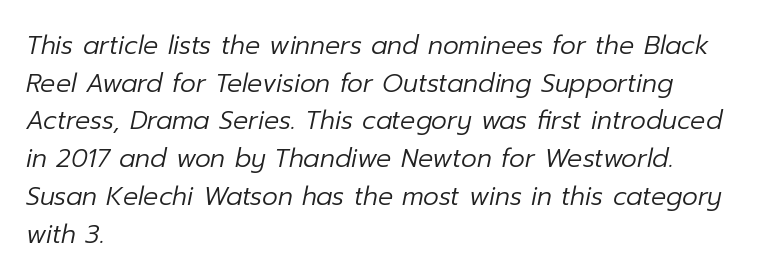
Only glyphs here, with clear space below each row. The font is comparable to plain body text, perhaps lighter. A typesetter would call this leading conventional body-copy spacing. The axis of the letterforms is tilted away from vertical. Here the glyphs are tracked normally, forming tight word shapes. Where is the straight margin? On the left.
